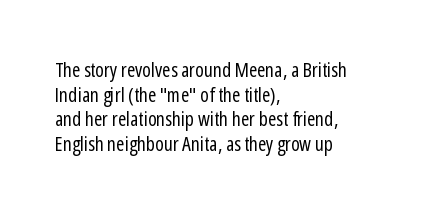
The image shows 20 px text type, upright; set left-aligned, line spacing 1.23x, normal letter spacing, not underlined.
